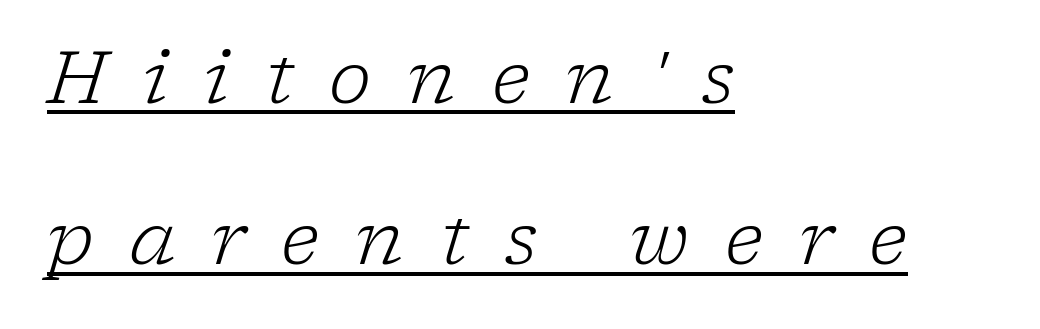
Q: Is the text bold? A: No.
Q: Is the text italic (slanted)? A: Yes, it leans right by about 17 degrees.
Q: Is the typeface a serif or a sans-serif typeface? A: Serif.
Q: Is the text underlined? A: Yes.
Q: How is the paragraph aligned? A: Left-aligned.
Q: Is the spacing between letters normal or unusually wide? A: Unusually wide.
Q: Is the spacing between lines tight, normal or loose? A: Loose.
Q: Width (condensed, normal, or wide)? A: Normal.
Q: Stroke contrast? A: Low.
Q: x-height? A: Medium.
Q: Monospaced? A: No.
